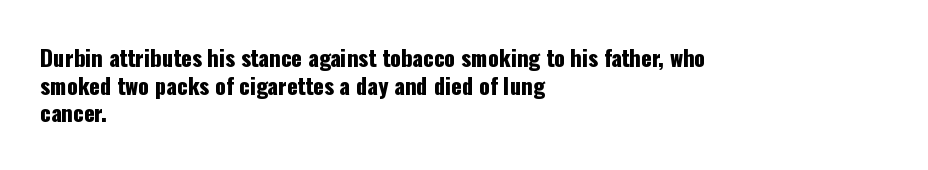
The image shows 22 px text type, upright; set left-aligned, normal line spacing (1.26x), normal letter spacing, not underlined.
